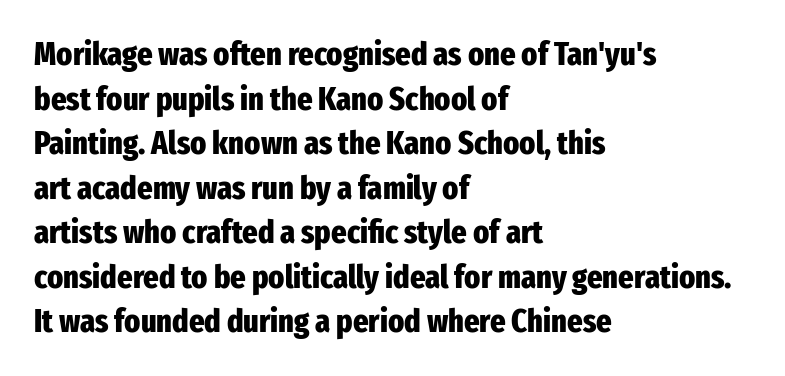
{"serif": "no", "italic": "no", "bold": "yes", "weight": "heavy", "width": "condensed", "stroke_contrast": "low", "x_height": "medium", "monospaced": "no", "underline": "no", "align": "left", "line_spacing": "normal", "line_spacing_ratio": 1.35, "letter_spacing": "normal", "letter_spacing_em": 0.0, "glyph_px": 33}
